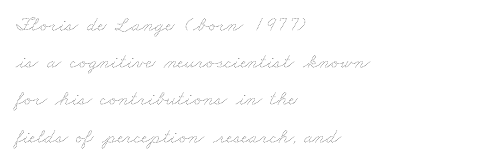
The image shows 21 px text type; set left-aligned, line spacing 1.77x, normal letter spacing, not underlined.
